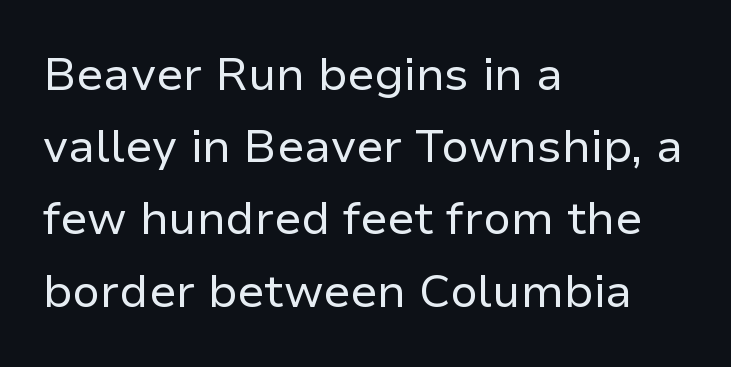
{"serif": "no", "italic": "no", "bold": "no", "weight": "regular", "width": "normal", "stroke_contrast": "low", "x_height": "medium", "monospaced": "no", "underline": "no", "align": "left", "line_spacing": "normal", "line_spacing_ratio": 1.57, "letter_spacing": "normal", "letter_spacing_em": 0.0, "glyph_px": 46}
